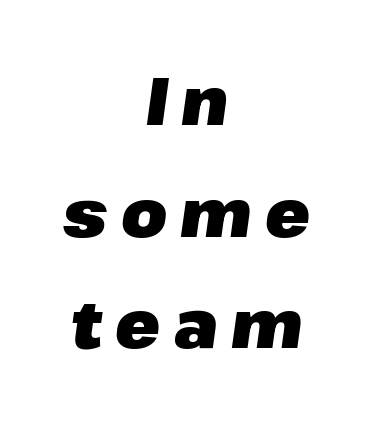
{"italic": "yes", "lean": "right", "slant_degrees": 8, "bold": "yes", "weight": "heavy", "width": "normal", "stroke_contrast": "low", "x_height": "medium", "monospaced": "no", "underline": "no", "align": "center", "line_spacing": "normal", "line_spacing_ratio": 1.69, "letter_spacing": "wide", "letter_spacing_em": 0.2, "glyph_px": 66}
